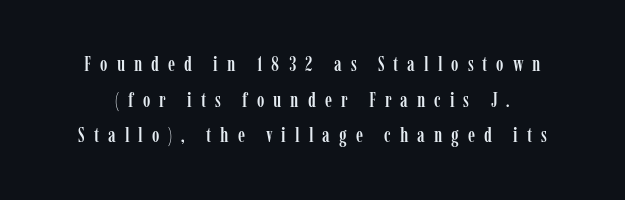
Someone cranked the tracking dial way up on this one. Each row of text sits above clean, open space. You can tell it's not italic because the verticals are truly vertical.
